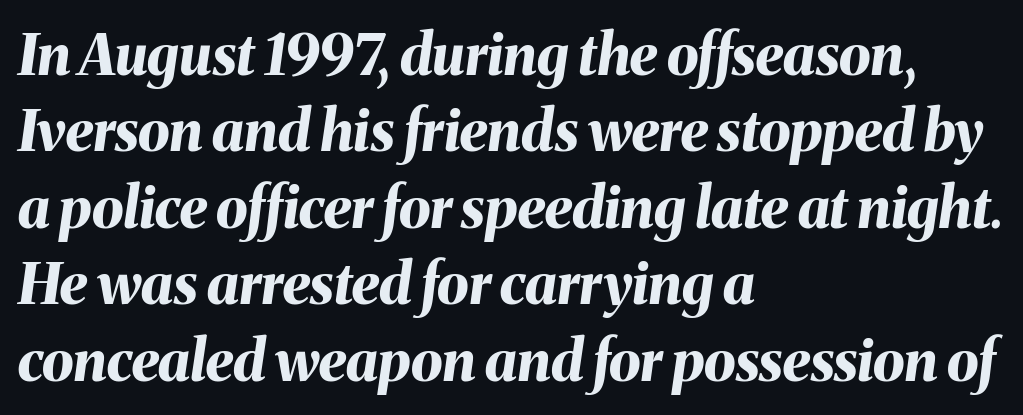
The image shows 57 px bold type, italic (leaning right); set left-aligned, normal line spacing (1.34x), normal letter spacing, not underlined; medium stroke contrast and a medium x-height.
